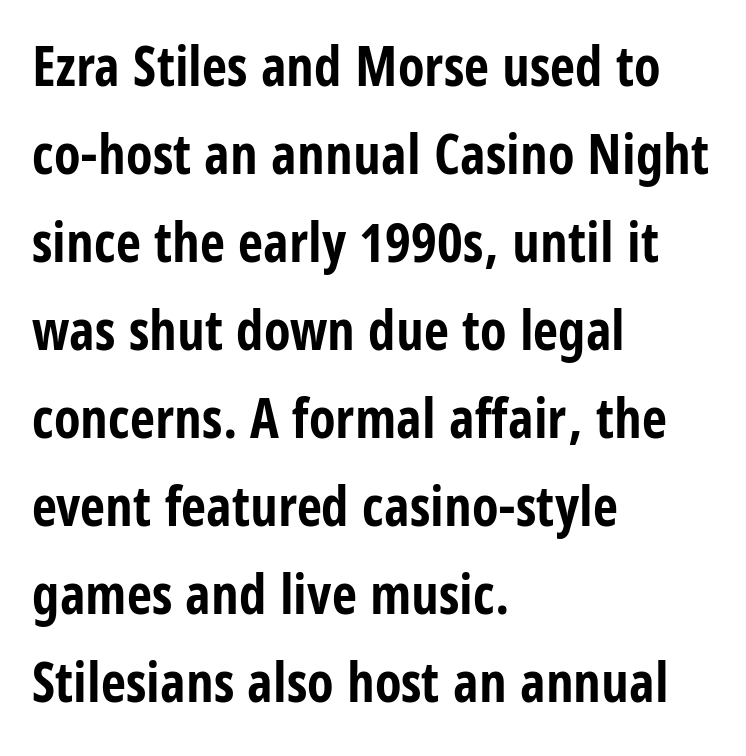
The compositor pushed each line to the left boundary. The typography opts for an upright posture over an oblique one. The rendering uses natural spacing where letterforms have individual widths. The space directly below the letters is spotless. Words appear dense and cohesive because spacing is normal.
